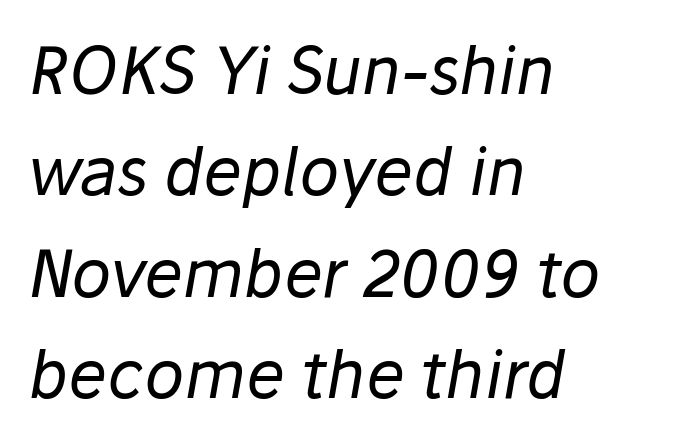
Q: Is the text bold? A: No.
Q: Is the text italic (slanted)? A: Yes, it leans right by about 10 degrees.
Q: Is the text underlined? A: No.
Q: How is the paragraph aligned? A: Left-aligned.
Q: Is the spacing between letters normal or unusually wide? A: Normal.
Q: Is the spacing between lines tight, normal or loose? A: Normal.
Q: Width (condensed, normal, or wide)? A: Normal.
Q: Stroke contrast? A: Low.
Q: x-height? A: Medium.
Q: Monospaced? A: No.
